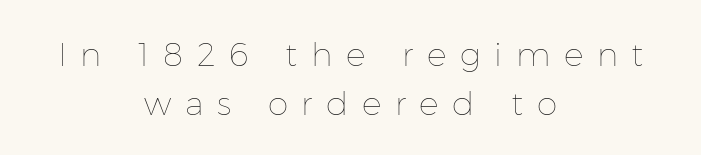
{"italic": "no", "bold": "no", "weight": "thin", "width": "normal", "stroke_contrast": "low", "x_height": "medium", "monospaced": "no", "underline": "no", "align": "center", "line_spacing": "normal", "line_spacing_ratio": 1.49, "letter_spacing": "wide", "letter_spacing_em": 0.41, "glyph_px": 33}
